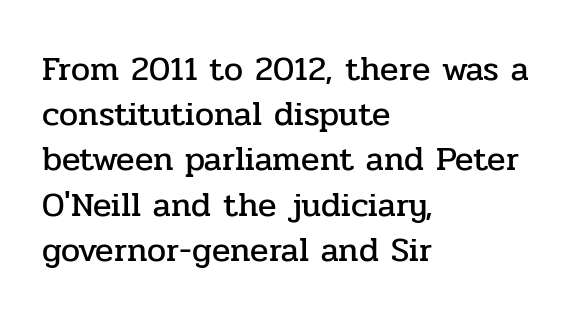
Normally led — the rows are evenly, conventionally spaced. The line texture is even and compact thanks to regular tracking. Italic: no, the glyphs are upright roman. A student would call this left alignment; a typographer would say flush left, rag right.
